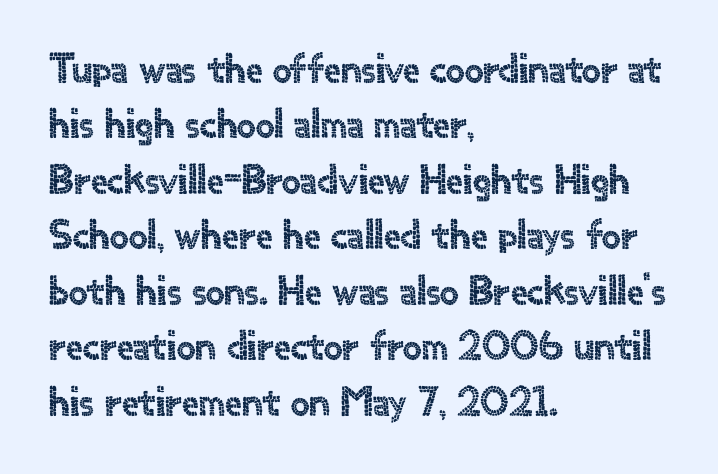
Observe the ordinary spacing: letters are neighbours, not strangers. The rendering anchors every line to the left-hand side. The baseline area is clear. Classification — sans serif. If you measured baseline to baseline, you'd find a middling distance. You could not count columns in this text — the font is proportionally spaced.
